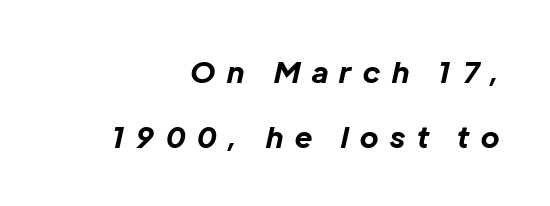
The image shows 29 px bold type, italic (leaning right); set right-aligned, loose line spacing (2.23x), unusually wide letter spacing (+0.41 em), not underlined; low stroke contrast and a medium x-height.
